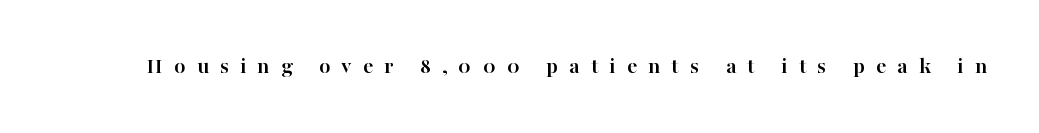
{"italic": "no", "bold": "yes", "underline": "no", "letter_spacing": "wide", "letter_spacing_em": 0.48, "glyph_px": 23}
